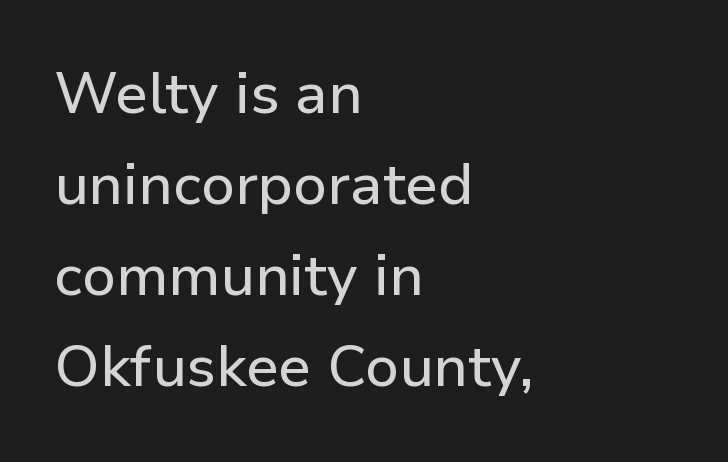
{"serif": "no", "italic": "no", "width": "normal", "stroke_contrast": "low", "x_height": "medium", "monospaced": "no", "underline": "no", "align": "left", "line_spacing": "normal", "line_spacing_ratio": 1.57, "letter_spacing": "normal", "letter_spacing_em": 0.0, "glyph_px": 58}
